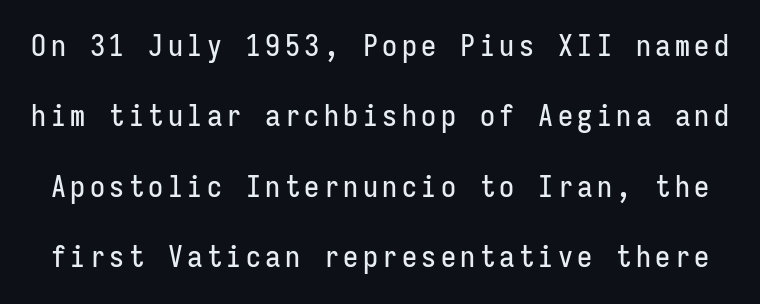
The image shows 30 px condensed sans-serif type, upright, monospaced; set loose line spacing (2.35x), not underlined; low stroke contrast and a medium x-height.
